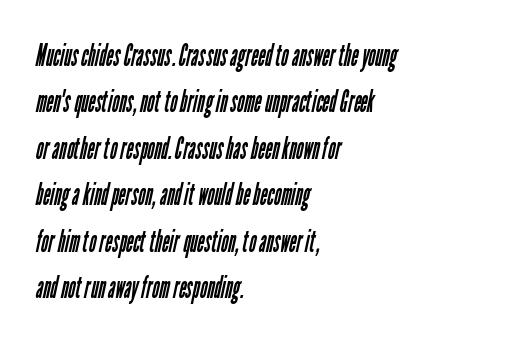
Q: Is the text bold? A: No.
Q: Is the typeface a serif or a sans-serif typeface? A: Sans-serif.
Q: Is the text underlined? A: No.
Q: How is the paragraph aligned? A: Left-aligned.
Q: Is the spacing between letters normal or unusually wide? A: Normal.
Q: Is the spacing between lines tight, normal or loose? A: Normal.
Q: Width (condensed, normal, or wide)? A: Condensed.
Q: Stroke contrast? A: Low.
Q: x-height? A: Medium.
Q: Monospaced? A: No.
